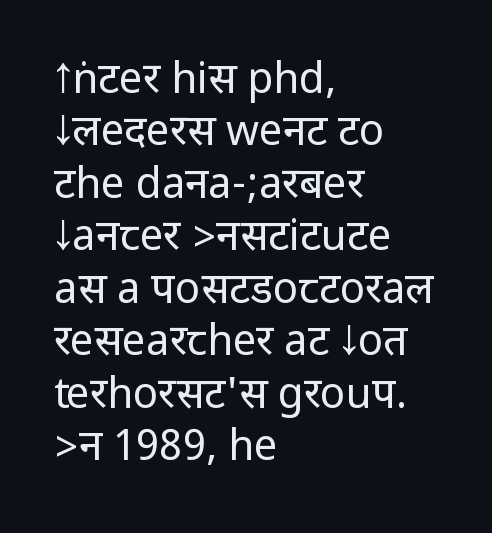
{"serif": "no", "italic": "no", "bold": "no", "weight": "regular", "width": "condensed", "stroke_contrast": "low", "underline": "no", "align": "left", "line_spacing": "normal", "line_spacing_ratio": 1.25, "letter_spacing": "normal", "letter_spacing_em": 0.0, "glyph_px": 42}
